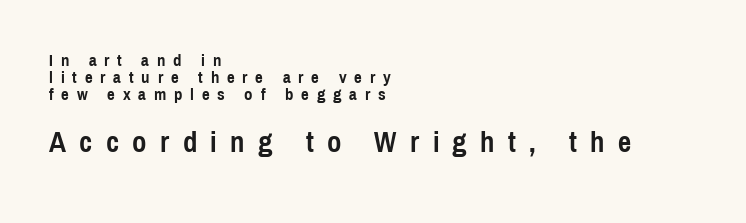
Q: Is the text bold? A: Yes.
Q: Is the text italic (slanted)? A: No, it is upright.
Q: Is the typeface a serif or a sans-serif typeface? A: Sans-serif.
Q: Is the text underlined? A: No.
Q: How is the paragraph aligned? A: Left-aligned.
Q: Is the spacing between letters normal or unusually wide? A: Unusually wide.
Q: Is the spacing between lines tight, normal or loose? A: Tight.
Q: Which block of text is set in a larger size, the first (top) or the second (bottom)? A: The second (bottom) one.
Q: Width (condensed, normal, or wide)? A: Condensed.
Q: x-height? A: Medium.
Q: Monospaced? A: No.
